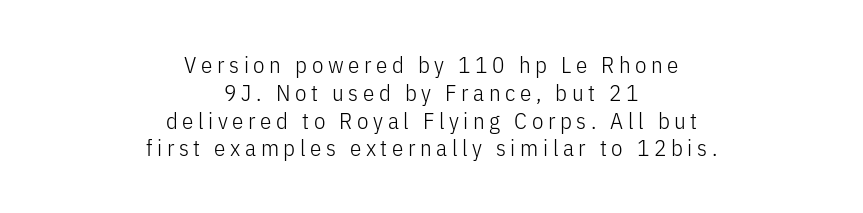
Q: Is the text bold? A: No.
Q: Is the text italic (slanted)? A: No, it is upright.
Q: Is the text underlined? A: No.
Q: How is the paragraph aligned? A: Centered.
Q: Is the spacing between letters normal or unusually wide? A: Unusually wide.
